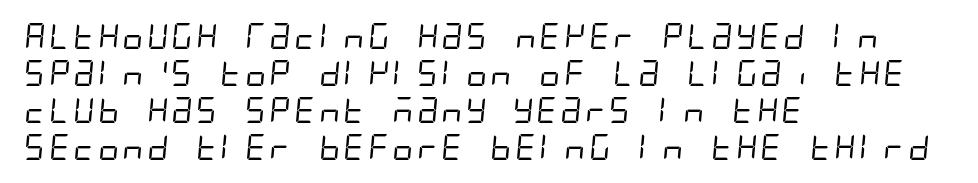
Standard letterfit; no display-style spreading of the glyphs. Stems here are at most as thick as an everyday book face. Lines of text with bare space underneath. This sample is left-justified, so line endings fall wherever the words run out. One glance says typical: line gaps are just what's usual.
